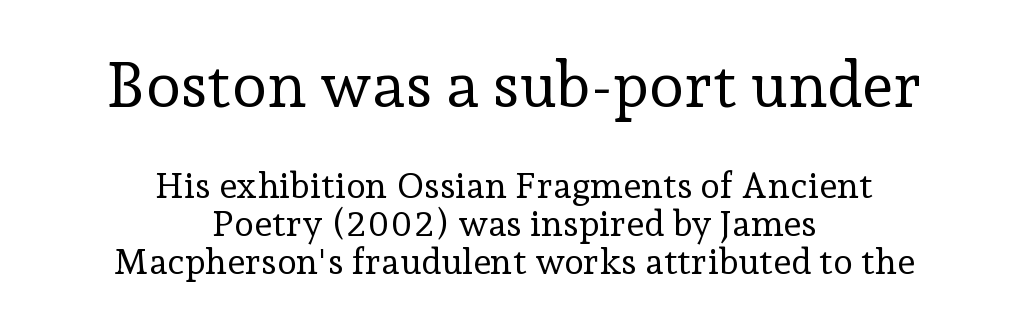
{"serif": "yes", "italic": "no", "bold": "no", "weight": "regular", "width": "normal", "stroke_contrast": "low", "x_height": "medium", "monospaced": "no", "underline": "no", "align": "center", "line_spacing": "tight", "line_spacing_ratio": 1.06, "letter_spacing": "normal", "letter_spacing_em": 0.0, "larger_block": "first", "size_ratio": 1.75, "glyph_px": 63}
